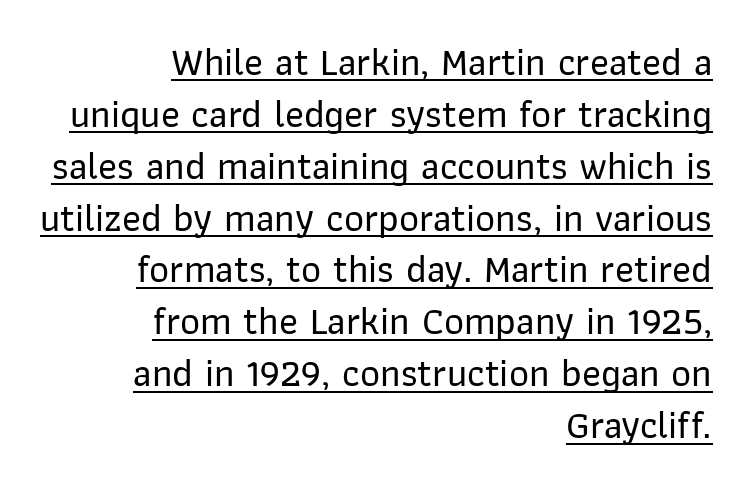
Q: Is the text italic (slanted)? A: No, it is upright.
Q: Is the typeface a serif or a sans-serif typeface? A: Sans-serif.
Q: Is the text underlined? A: Yes.
Q: How is the paragraph aligned? A: Right-aligned.
Q: Is the spacing between letters normal or unusually wide? A: Normal.
Q: Is the spacing between lines tight, normal or loose? A: Normal.
Q: Width (condensed, normal, or wide)? A: Normal.
Q: Stroke contrast? A: Low.
Q: x-height? A: Medium.
Q: Monospaced? A: No.
